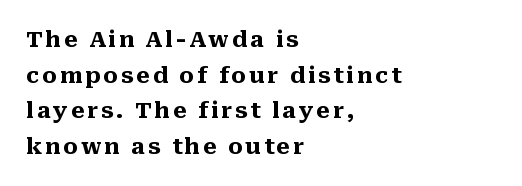
{"italic": "no", "bold": "yes", "underline": "no", "align": "left", "line_spacing": "normal", "line_spacing_ratio": 1.62, "glyph_px": 22}
